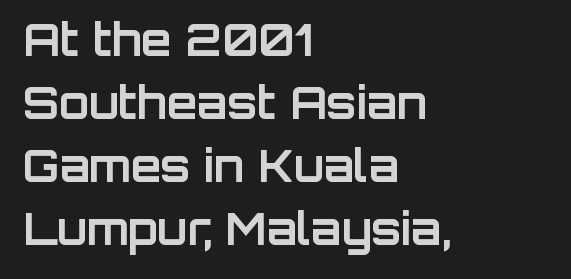
{"serif": "no", "italic": "no", "bold": "yes", "weight": "bold", "width": "normal", "stroke_contrast": "low", "x_height": "large", "monospaced": "no", "underline": "no", "align": "left", "line_spacing": "normal", "line_spacing_ratio": 1.43, "letter_spacing": "normal", "letter_spacing_em": 0.0, "glyph_px": 44}
